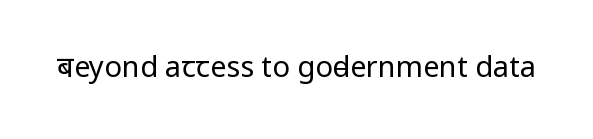
The image shows 29 px regular-weight, condensed sans-serif type, upright; set normal letter spacing, not underlined; low stroke contrast.
